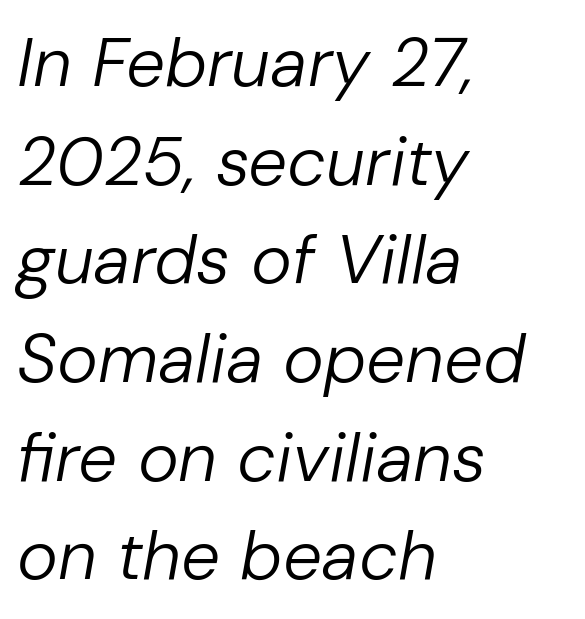
Q: Is the text bold? A: No.
Q: Is the text italic (slanted)? A: Yes, it leans right by about 10 degrees.
Q: Is the text underlined? A: No.
Q: How is the paragraph aligned? A: Left-aligned.
Q: Is the spacing between letters normal or unusually wide? A: Normal.
Q: Is the spacing between lines tight, normal or loose? A: Normal.
Q: Width (condensed, normal, or wide)? A: Normal.
Q: Stroke contrast? A: Low.
Q: x-height? A: Medium.
Q: Monospaced? A: No.
